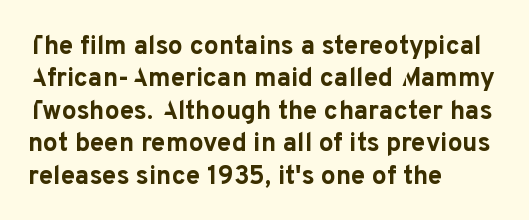
The image shows 26 px bold type, upright; set left-aligned, normal line spacing (1.25x), normal letter spacing, not underlined.
